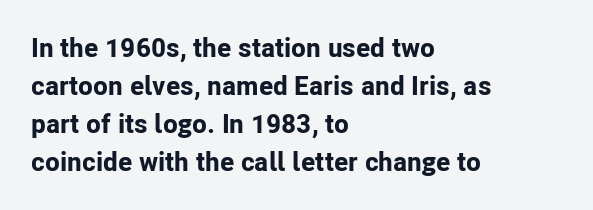
{"italic": "no", "bold": "yes", "underline": "no", "align": "left", "line_spacing": "normal", "line_spacing_ratio": 1.41, "letter_spacing": "normal", "letter_spacing_em": 0.0, "glyph_px": 27}
